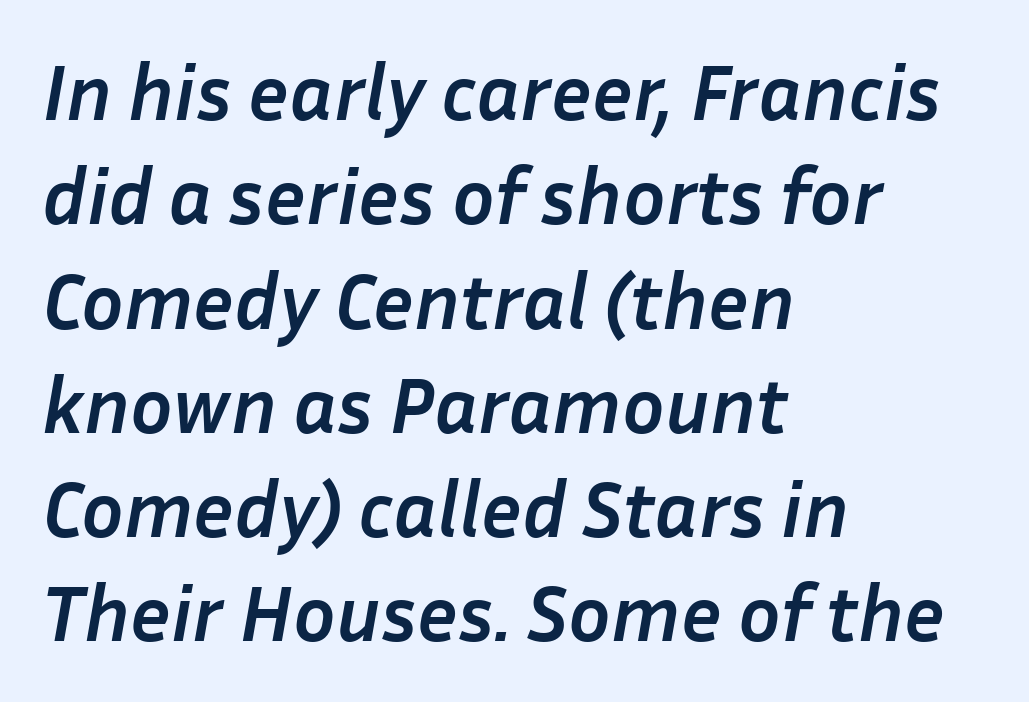
Weight check: bold — yes, fully. One glance says typical: line gaps are just what's usual. The lines in this sample share a left origin and differ only in where they stop. Nothing unusual about the tracking: characters are spaced as the font intends. Tall strokes in this sample are angled rather than plumb.
